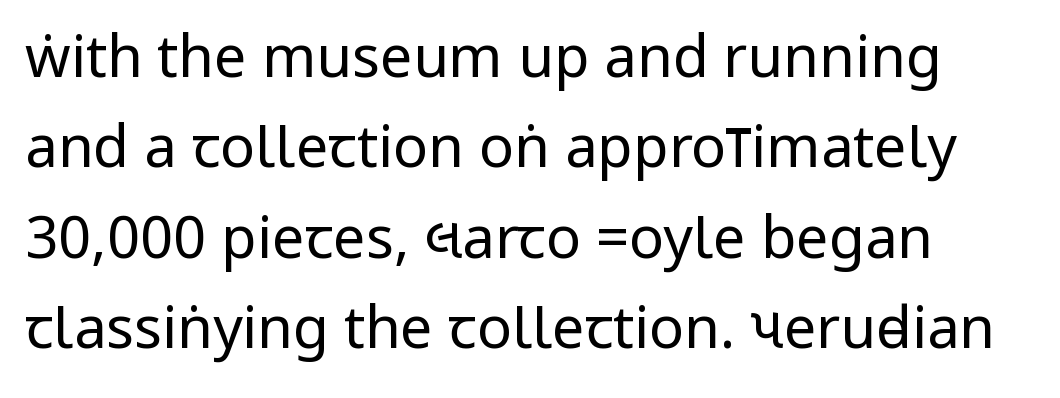
The image shows 58 px regular-weight, condensed sans-serif type, upright; set left-aligned, normal line spacing (1.56x), normal letter spacing, not underlined; low stroke contrast.
